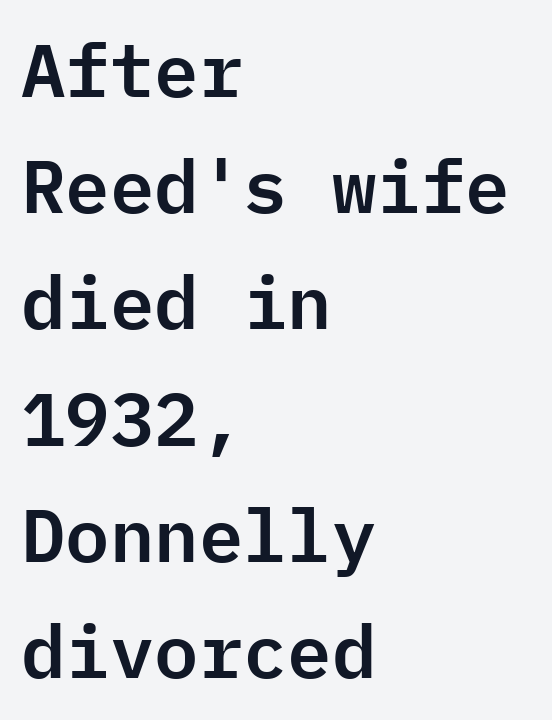
{"serif": "no", "italic": "no", "width": "normal", "stroke_contrast": "low", "x_height": "medium", "monospaced": "yes", "underline": "no", "align": "left", "line_spacing": "normal", "line_spacing_ratio": 1.57, "letter_spacing": "normal", "letter_spacing_em": 0.0, "glyph_px": 74}
